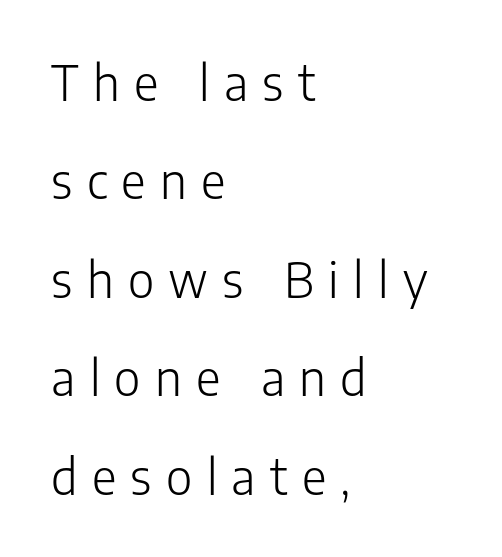
Q: Is the text bold? A: No.
Q: Is the text italic (slanted)? A: No, it is upright.
Q: Is the typeface a serif or a sans-serif typeface? A: Sans-serif.
Q: Is the text underlined? A: No.
Q: How is the paragraph aligned? A: Left-aligned.
Q: Is the spacing between letters normal or unusually wide? A: Unusually wide.
Q: Is the spacing between lines tight, normal or loose? A: Loose.
Q: Width (condensed, normal, or wide)? A: Normal.
Q: Stroke contrast? A: Low.
Q: x-height? A: Medium.
Q: Monospaced? A: No.
